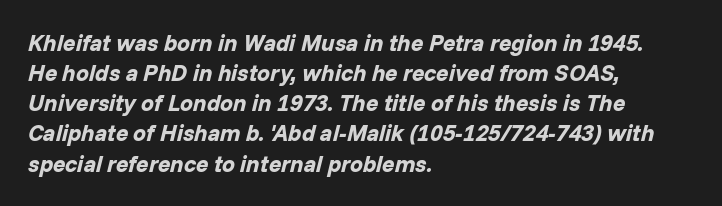
Q: Is the text bold? A: Yes.
Q: Is the text italic (slanted)? A: Yes, it leans right by about 14 degrees.
Q: Is the text underlined? A: No.
Q: How is the paragraph aligned? A: Left-aligned.
Q: Is the spacing between letters normal or unusually wide? A: Normal.
Q: Is the spacing between lines tight, normal or loose? A: Normal.
